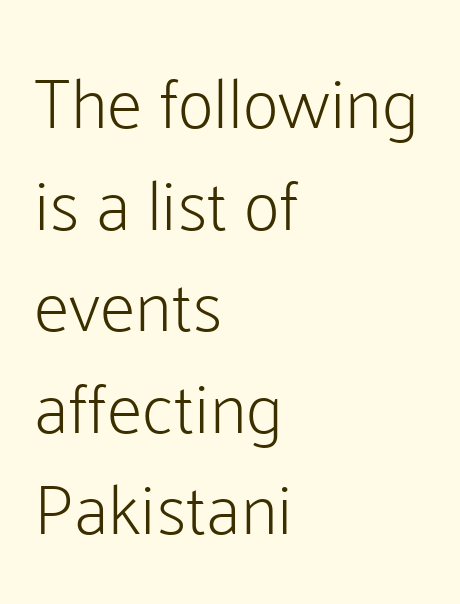
Q: Is the text bold? A: No.
Q: Is the text italic (slanted)? A: No, it is upright.
Q: Is the typeface a serif or a sans-serif typeface? A: Sans-serif.
Q: Is the text underlined? A: No.
Q: How is the paragraph aligned? A: Left-aligned.
Q: Is the spacing between letters normal or unusually wide? A: Normal.
Q: Is the spacing between lines tight, normal or loose? A: Normal.
Q: Width (condensed, normal, or wide)? A: Normal.
Q: Stroke contrast? A: Low.
Q: x-height? A: Medium.
Q: Monospaced? A: No.
